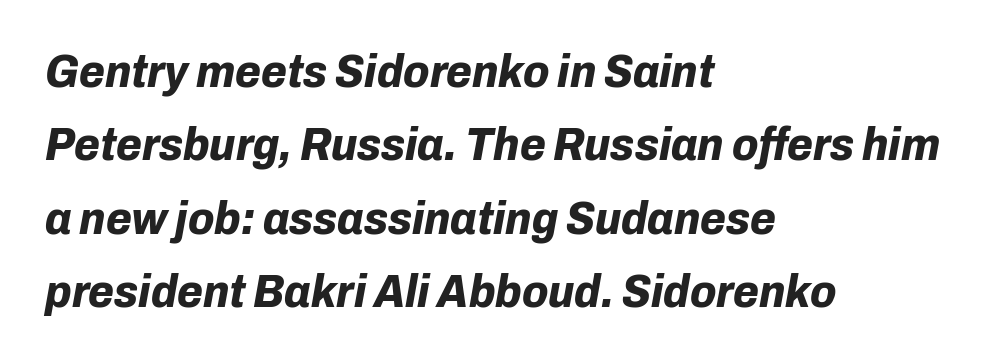
The image shows 47 px bold type, italic (leaning right); set left-aligned, normal line spacing (1.56x), normal letter spacing, not underlined; low stroke contrast and a medium x-height.
